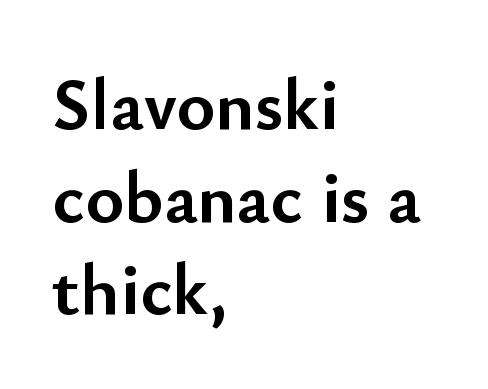
Is this a sans? Yes — the strokes have no serifs. This is heavy type, rendered in bold. Notice how descenders clear the ascenders below comfortably — that's standard leading. The letterforms sit shoulder to shoulder at normal distance. The lines in this sample share a left origin and differ only in where they stop. Is this a fixed-width face? No — the glyphs have proportional, varying widths.
